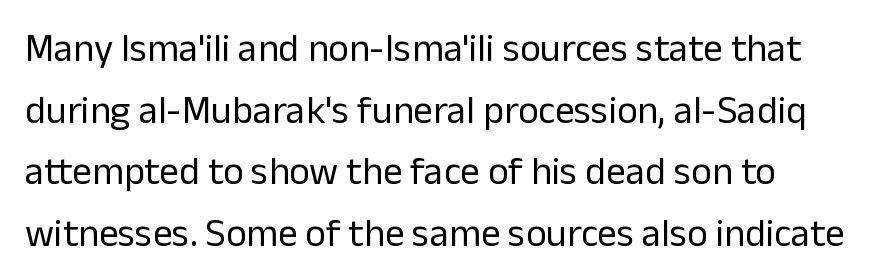
{"serif": "no", "italic": "no", "bold": "no", "weight": "regular", "width": "normal", "stroke_contrast": "low", "x_height": "medium", "monospaced": "no", "underline": "no", "line_spacing": "normal", "line_spacing_ratio": 1.58, "letter_spacing": "normal", "letter_spacing_em": 0.0, "glyph_px": 39}
